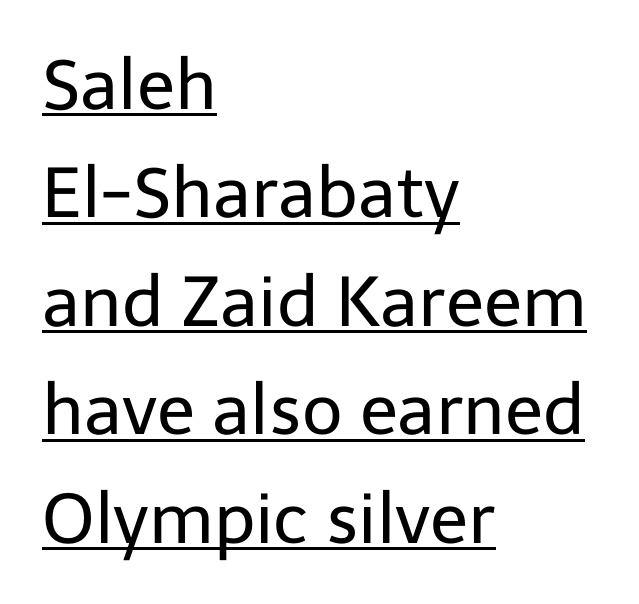
Q: Is the text bold? A: No.
Q: Is the text italic (slanted)? A: No, it is upright.
Q: Is the typeface a serif or a sans-serif typeface? A: Sans-serif.
Q: Is the text underlined? A: Yes.
Q: How is the paragraph aligned? A: Left-aligned.
Q: Is the spacing between letters normal or unusually wide? A: Normal.
Q: Is the spacing between lines tight, normal or loose? A: Normal.
Q: Width (condensed, normal, or wide)? A: Normal.
Q: Stroke contrast? A: Low.
Q: x-height? A: Medium.
Q: Monospaced? A: No.
